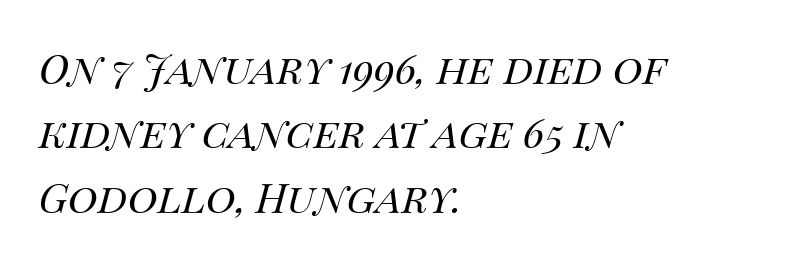
This reads as an unemphasized weight, regular at the heaviest. It's the slanting kind of type. Horizontally, the lines are justified to the leading edge only. Character widths vary here, with narrow letters taking less room than wide ones. Short note: letters normally spaced. Type without underlining.
